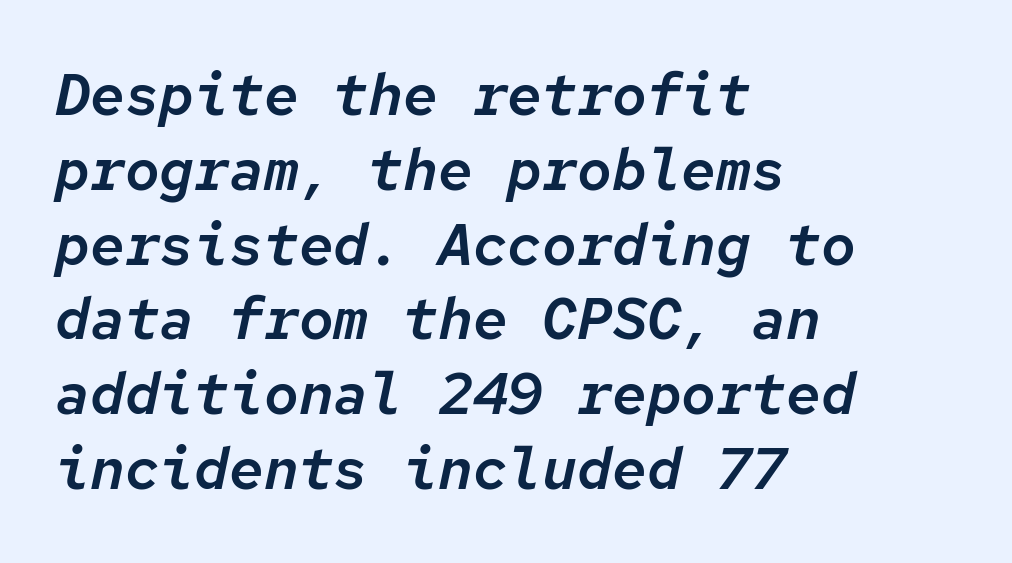
The image shows 58 px text type, italic (leaning right), monospaced; set left-aligned, normal line spacing (1.29x), normal letter spacing, not underlined; low stroke contrast and a medium x-height.
